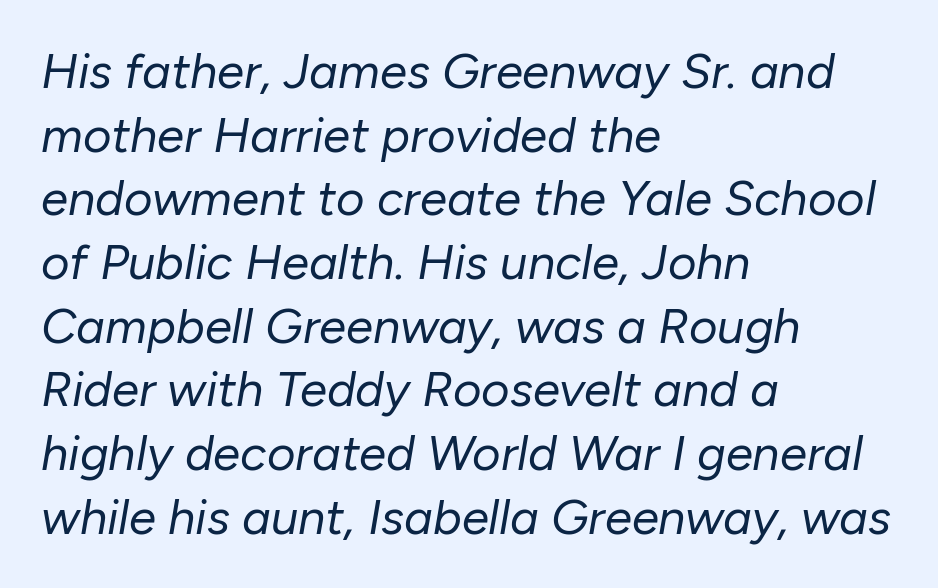
{"italic": "yes", "lean": "right", "slant_degrees": 10, "bold": "no", "weight": "regular", "width": "normal", "stroke_contrast": "low", "x_height": "medium", "monospaced": "no", "underline": "no", "align": "left", "line_spacing": "normal", "line_spacing_ratio": 1.3, "letter_spacing": "normal", "letter_spacing_em": 0.0, "glyph_px": 49}
